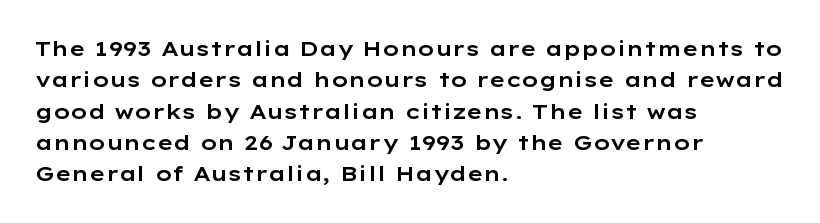
The compositor pushed each line to the left boundary. The designer left line spacing at the default. The rendering keeps characters at their native spacing. No italicization has been applied; the sample stays upright. Clear beneath every line of the passage.
